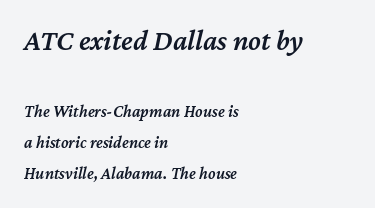
{"italic": "yes", "lean": "right", "slant_degrees": 12, "bold": "semi", "weight": "semibold", "width": "normal", "stroke_contrast": "medium", "x_height": "medium", "monospaced": "no", "underline": "no", "align": "left", "line_spacing_ratio": 1.84, "letter_spacing": "normal", "letter_spacing_em": 0.0, "larger_block": "first", "size_ratio": 1.71, "glyph_px": 29}
